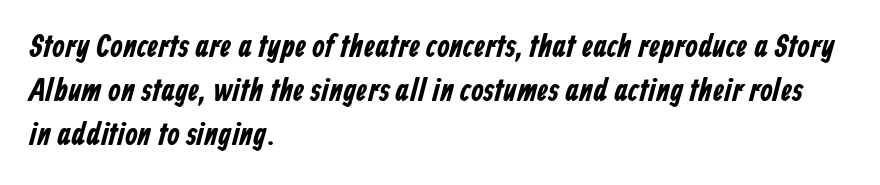
Q: Is the typeface a serif or a sans-serif typeface? A: Sans-serif.
Q: Is the text underlined? A: No.
Q: How is the paragraph aligned? A: Left-aligned.
Q: Is the spacing between letters normal or unusually wide? A: Normal.
Q: Is the spacing between lines tight, normal or loose? A: Normal.
Q: Width (condensed, normal, or wide)? A: Condensed.
Q: Stroke contrast? A: Low.
Q: x-height? A: Medium.
Q: Monospaced? A: No.
